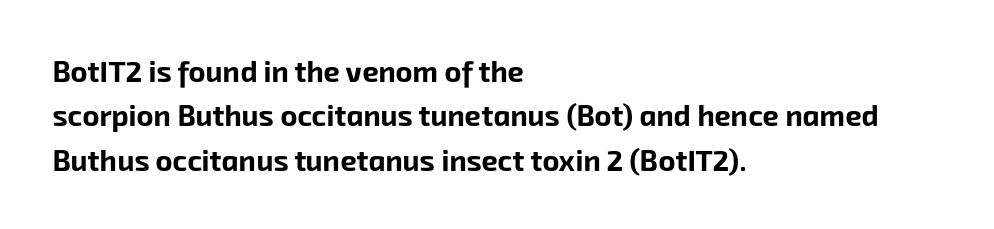
{"serif": "no", "bold": "yes", "weight": "bold", "width": "normal", "stroke_contrast": "low", "x_height": "medium", "monospaced": "no", "underline": "no", "align": "left", "line_spacing": "normal", "line_spacing_ratio": 1.53, "letter_spacing": "normal", "letter_spacing_em": 0.0, "glyph_px": 29}
